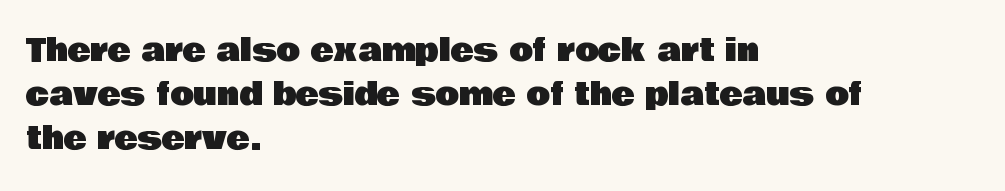
The image shows 31 px sans-serif type, upright; set left-aligned, normal line spacing (1.42x), normal letter spacing, not underlined; low stroke contrast and a large x-height.
